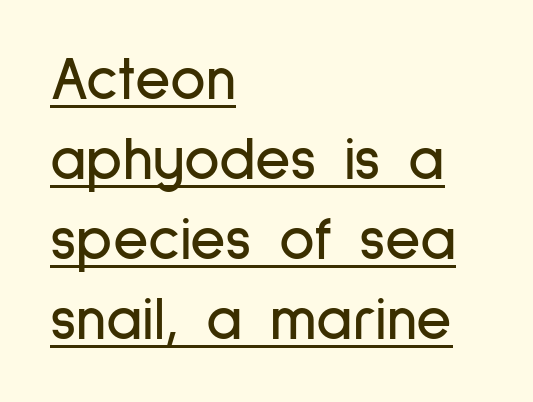
This is the regular roman posture of the typeface. A typesetter would call this proportional, since set widths differ per character. Which margin do the lines hug? The left one — the right edge is uneven. Leading matches the norm, producing a regular column. The face used here is a sans, in the tradition of grotesques and geometrics. Characters follow at the spacing the type designer built in.
